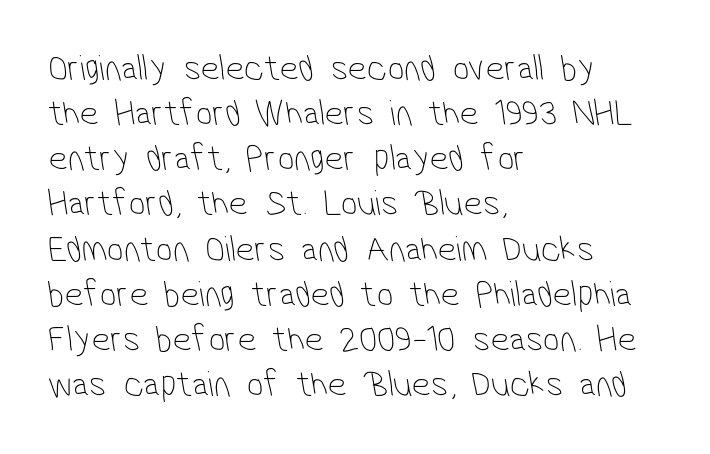
The image shows 37 px thin, condensed sans-serif type; set left-aligned, line spacing 1.22x, normal letter spacing, not underlined; low stroke contrast and a medium x-height.
